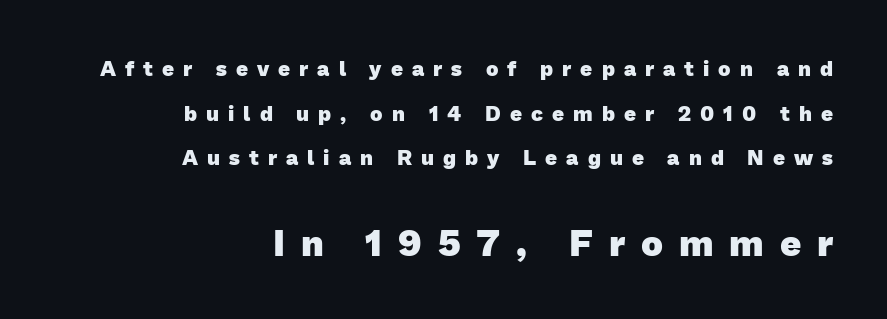
The image shows 37 px heavy sans-serif type; set right-aligned, loose line spacing (2.13x), unusually wide letter spacing (+0.43 em), not underlined; the second (bottom) block is 1.76x larger; low stroke contrast and a medium x-height.
